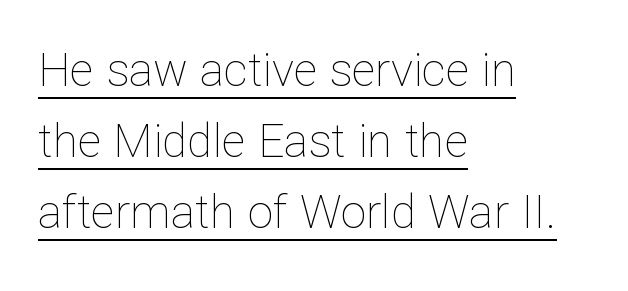
{"italic": "no", "bold": "no", "weight": "thin", "width": "normal", "stroke_contrast": "low", "x_height": "medium", "monospaced": "no", "underline": "yes", "align": "left", "line_spacing": "normal", "line_spacing_ratio": 1.54, "letter_spacing": "normal", "letter_spacing_em": 0.0, "glyph_px": 46}
